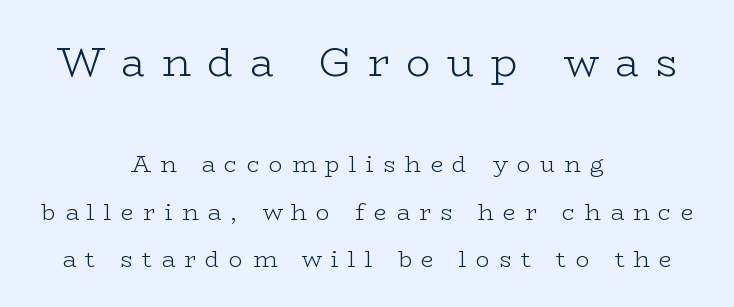
{"serif": "yes", "italic": "no", "bold": "no", "weight": "light", "width": "wide", "stroke_contrast": "low", "x_height": "medium", "monospaced": "no", "underline": "no", "align": "center", "line_spacing": "loose", "line_spacing_ratio": 2.06, "letter_spacing": "wide", "letter_spacing_em": 0.4, "larger_block": "first", "size_ratio": 1.78, "glyph_px": 41}
